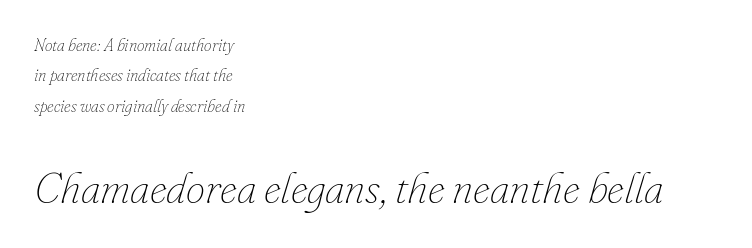
Q: Is the text bold? A: No.
Q: Is the text italic (slanted)? A: Yes, it leans right by about 16 degrees.
Q: Is the text underlined? A: No.
Q: How is the paragraph aligned? A: Left-aligned.
Q: Is the spacing between letters normal or unusually wide? A: Normal.
Q: Which block of text is set in a larger size, the first (top) or the second (bottom)? A: The second (bottom) one.
Q: Width (condensed, normal, or wide)? A: Normal.
Q: Stroke contrast? A: Low.
Q: x-height? A: Small.
Q: Monospaced? A: No.
